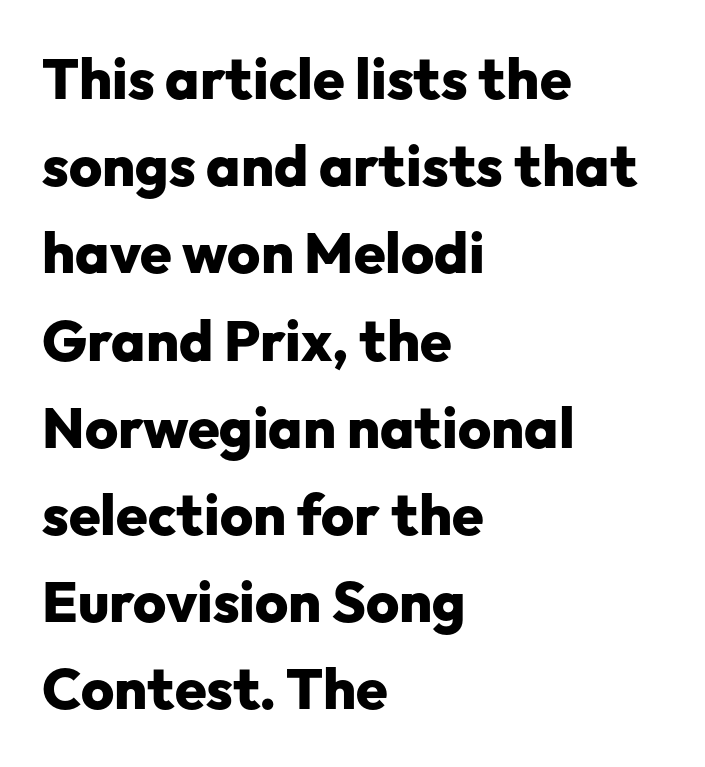
Do the characters align in a grid? No, the font is proportional. Between one letter and the next there's only the usual sliver of space. Pretty heavy lettering here — definitely bold. What kind of face is this? One without serifs — a sans. Anything drawn beneath the words? Only blank space.
